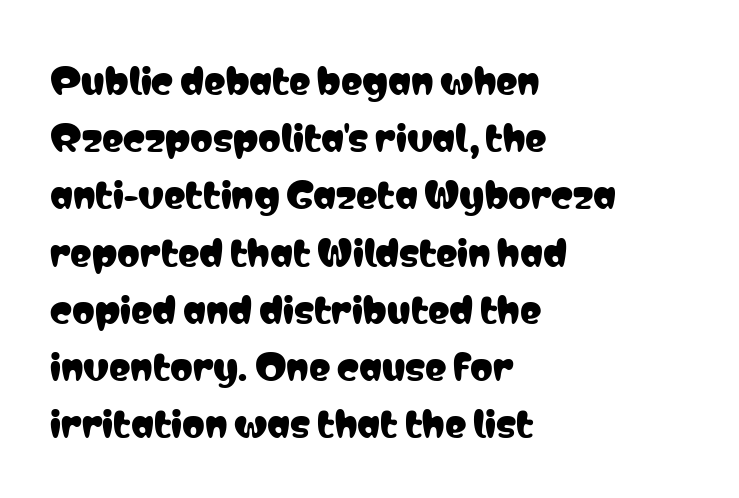
If you measured baseline to baseline, you'd find a middling distance. Do the characters align in a grid? No, the font is proportional. The space beneath each line is pristine and unruled. Is this a sans? Yes — the strokes have no serifs. If you drew a line through each stem, it would be perfectly vertical.
